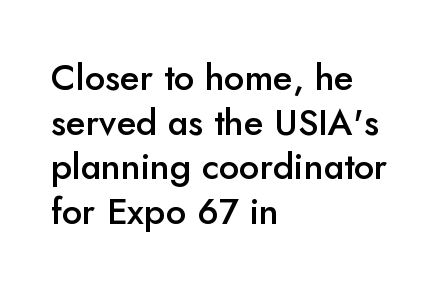
Short note: letters normally spaced. The text block is weighted toward the left margin, trailing off unevenly rightward. The axis of the letterforms is exactly vertical. Spacing verdict: proportional, widths tailored to each character.
